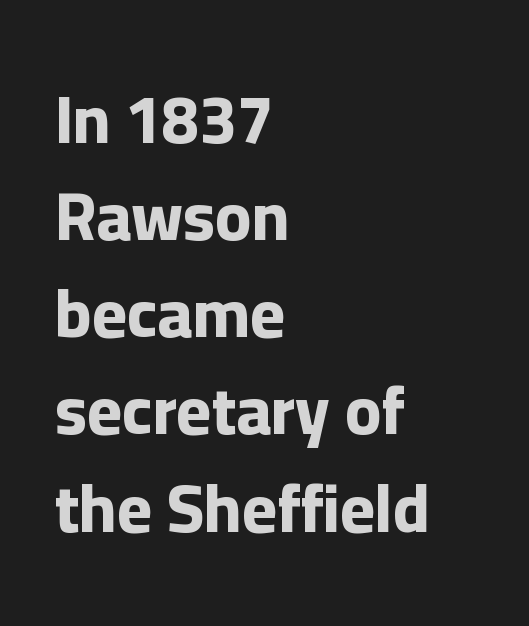
The image shows 67 px bold sans-serif type, upright; set left-aligned, normal line spacing (1.45x), normal letter spacing, not underlined; low stroke contrast and a medium x-height.
